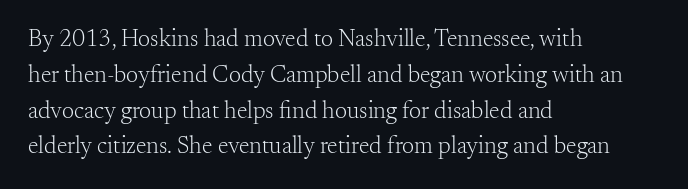
Q: Is the text bold? A: No.
Q: Is the text italic (slanted)? A: No, it is upright.
Q: Is the text underlined? A: No.
Q: How is the paragraph aligned? A: Left-aligned.
Q: Is the spacing between letters normal or unusually wide? A: Normal.
Q: Is the spacing between lines tight, normal or loose? A: Normal.
